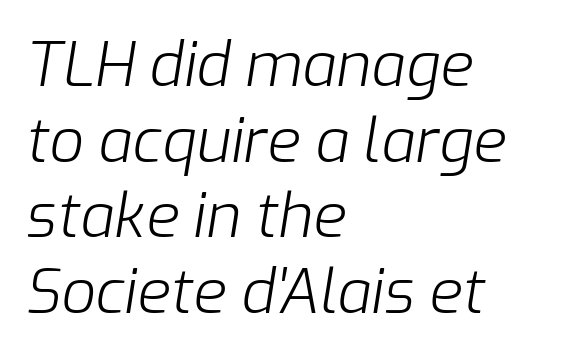
The image shows 61 px light type, italic (leaning right); set left-aligned, line spacing 1.24x, normal letter spacing, not underlined; low stroke contrast and a medium x-height.
